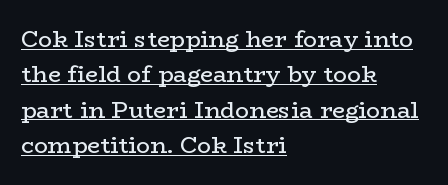
Q: Is the text bold? A: No.
Q: Is the text italic (slanted)? A: No, it is upright.
Q: Is the text underlined? A: Yes.
Q: How is the paragraph aligned? A: Left-aligned.
Q: Is the spacing between letters normal or unusually wide? A: Normal.
Q: Is the spacing between lines tight, normal or loose? A: Normal.
